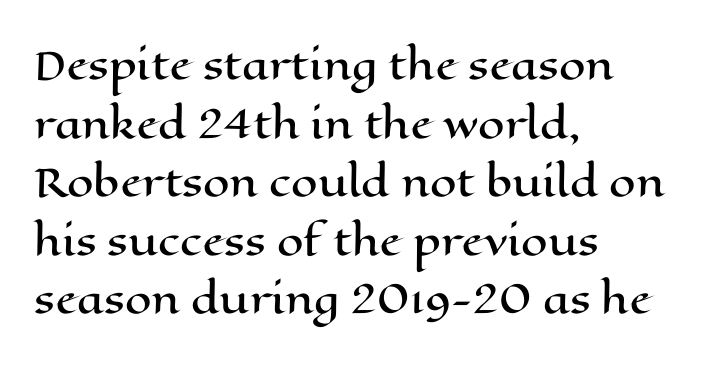
The image shows 38 px wide type, upright; set left-aligned, normal line spacing (1.54x), normal letter spacing, not underlined; high stroke contrast and a medium x-height.
